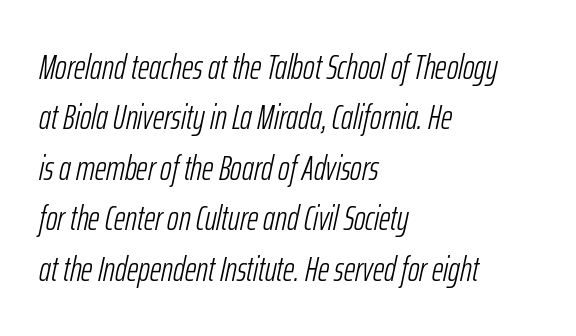
Q: Is the text bold? A: No.
Q: Is the text italic (slanted)? A: Yes, it leans right by about 12 degrees.
Q: Is the text underlined? A: No.
Q: How is the paragraph aligned? A: Left-aligned.
Q: Is the spacing between letters normal or unusually wide? A: Normal.
Q: Is the spacing between lines tight, normal or loose? A: Normal.
Q: Width (condensed, normal, or wide)? A: Condensed.
Q: Stroke contrast? A: Low.
Q: x-height? A: Medium.
Q: Monospaced? A: No.
